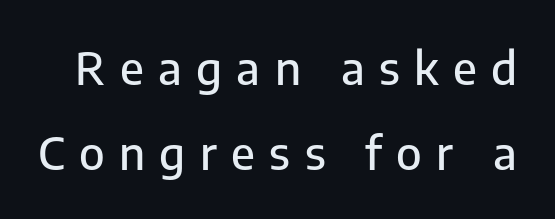
{"serif": "no", "italic": "no", "width": "normal", "stroke_contrast": "low", "x_height": "medium", "monospaced": "no", "underline": "no", "line_spacing": "loose", "line_spacing_ratio": 1.9, "letter_spacing": "wide", "letter_spacing_em": 0.32, "glyph_px": 45}
